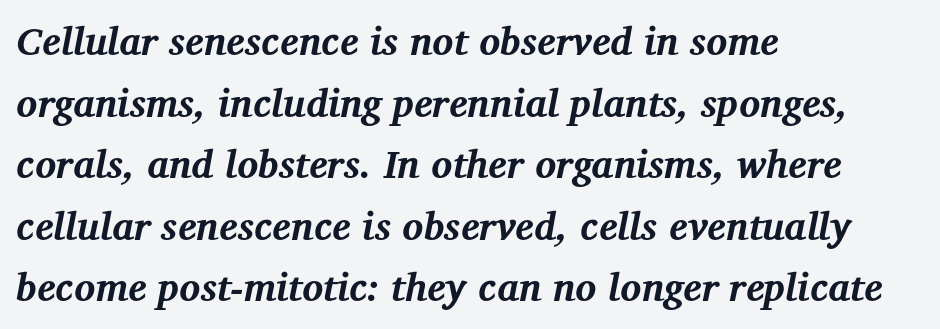
{"serif": "yes", "italic": "yes", "lean": "right", "slant_degrees": 12, "bold": "yes", "weight": "bold", "width": "normal", "stroke_contrast": "medium", "x_height": "medium", "monospaced": "no", "underline": "no", "align": "left", "line_spacing": "normal", "line_spacing_ratio": 1.58, "letter_spacing": "normal", "letter_spacing_em": 0.0, "glyph_px": 39}
